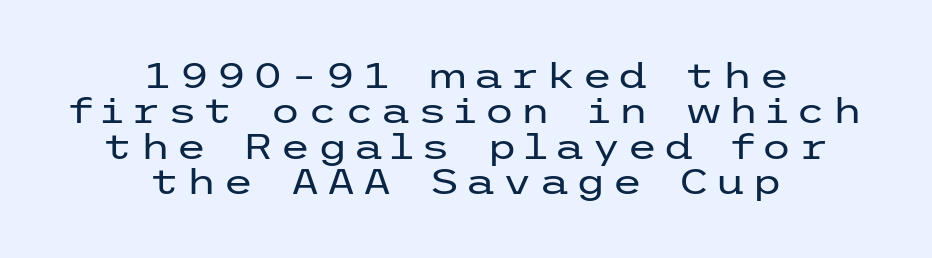
The image shows 35 px regular-weight, wide sans-serif type, upright; set centered, tight line spacing (1.01x), not underlined; low stroke contrast and a medium x-height.
